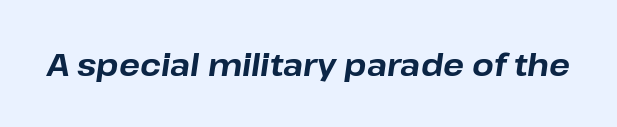
The face used here is proportionally spaced, like ordinary book or web type. How heavy is the stroke? Heavy — this is a bold. Anything drawn beneath the words? Only blank space. The line texture is even and compact thanks to regular tracking.
